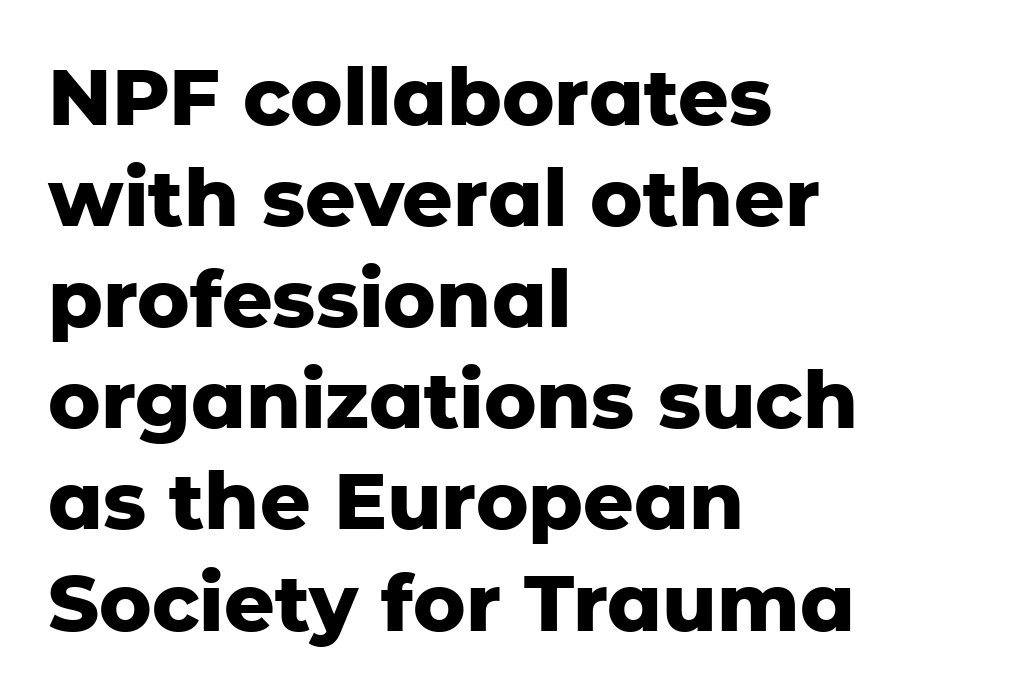
{"serif": "no", "italic": "no", "bold": "yes", "weight": "heavy", "width": "normal", "stroke_contrast": "low", "x_height": "medium", "monospaced": "no", "underline": "no", "align": "left", "line_spacing": "normal", "line_spacing_ratio": 1.28, "letter_spacing": "normal", "letter_spacing_em": 0.0, "glyph_px": 79}
